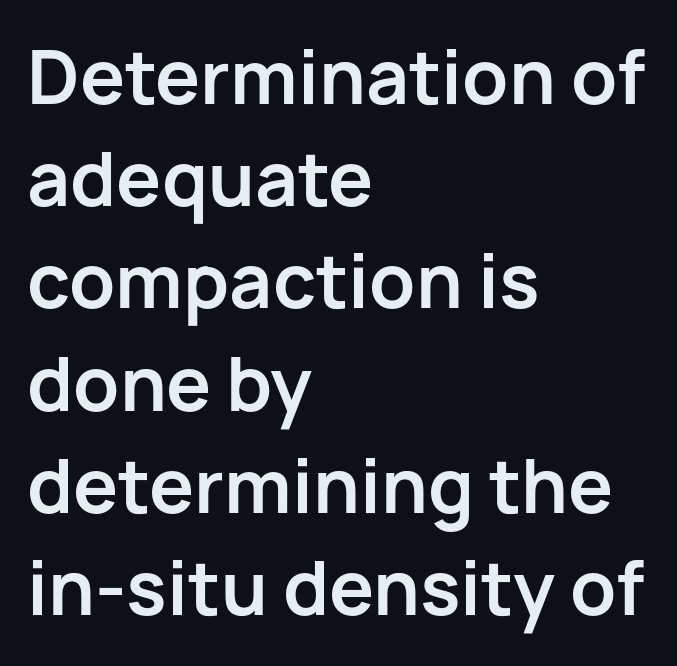
Spacing between characters is what you'd get straight out of the box. Teacher's note: observe the even left margin — that is flush-left alignment. Glance below the letters and you will spot only blank space. Pretty heavy lettering here — definitely bold. Character widths vary here, with narrow letters taking less room than wide ones.
